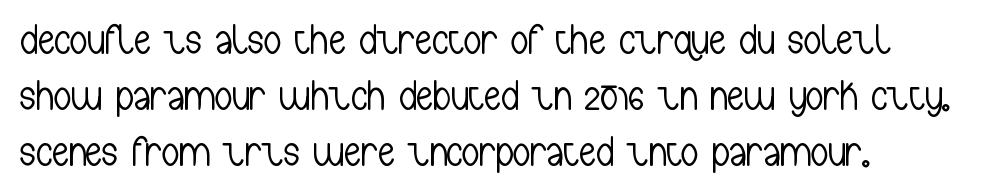
The image shows 43 px light, condensed sans-serif type, upright; set left-aligned, normal line spacing (1.3x), normal letter spacing, not underlined; low stroke contrast and a medium x-height.
